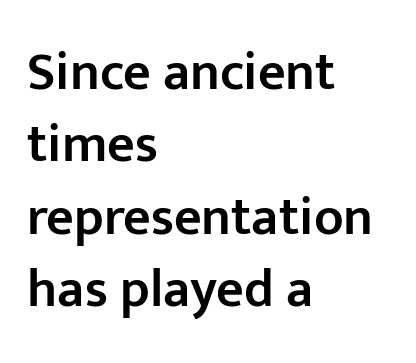
Proportional: the letters do not fall into vertical columns. The strokes are fattened partway — semibold, not bold. The letterforms sit shoulder to shoulder at normal distance. The lettering stays uniformly vertical, giving the passage a roman look.
